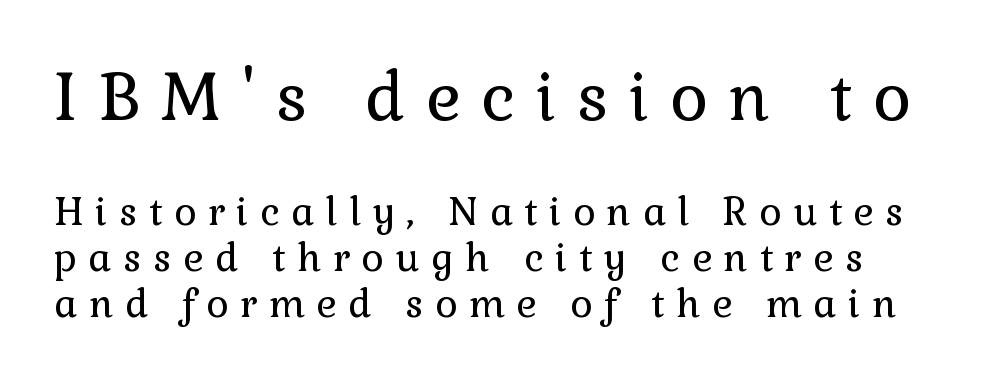
The image shows 66 px regular-weight serif type, upright; set line spacing 1.21x, unusually wide letter spacing (+0.31 em), not underlined; the first (top) block is 1.74x larger; a medium x-height.
